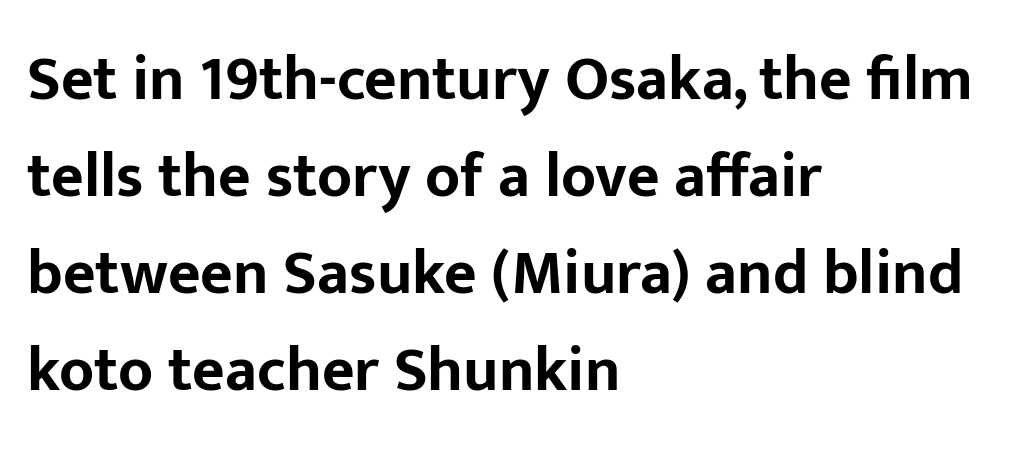
{"serif": "no", "italic": "no", "bold": "yes", "weight": "bold", "width": "normal", "stroke_contrast": "low", "x_height": "medium", "monospaced": "no", "underline": "no", "align": "left", "line_spacing": "normal", "line_spacing_ratio": 1.54, "letter_spacing": "normal", "letter_spacing_em": 0.0, "glyph_px": 63}
